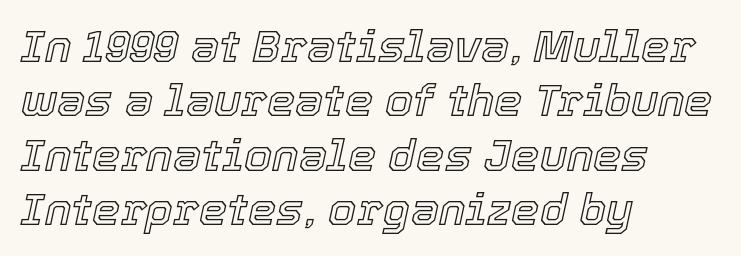
{"italic": "yes", "lean": "right", "slant_degrees": 12, "width": "normal", "x_height": "medium", "monospaced": "no", "underline": "no", "align": "left", "line_spacing_ratio": 1.21, "letter_spacing": "normal", "letter_spacing_em": 0.0, "glyph_px": 45}
